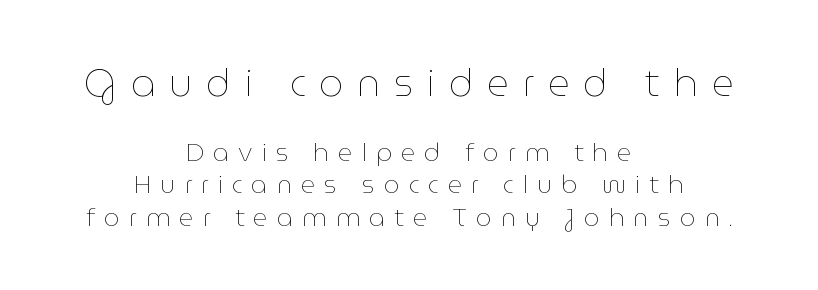
Q: Is the text bold? A: No.
Q: Is the text italic (slanted)? A: No, it is upright.
Q: Is the text underlined? A: No.
Q: How is the paragraph aligned? A: Centered.
Q: Is the spacing between letters normal or unusually wide? A: Unusually wide.
Q: Is the spacing between lines tight, normal or loose? A: Normal.
Q: Which block of text is set in a larger size, the first (top) or the second (bottom)? A: The first (top) one.
Q: Width (condensed, normal, or wide)? A: Normal.
Q: Stroke contrast? A: Low.
Q: x-height? A: Medium.
Q: Monospaced? A: No.
